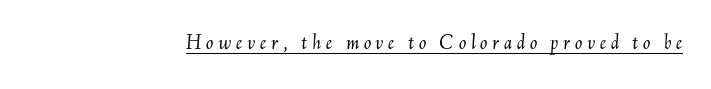
The image shows 22 px text type, italic (leaning right); set unusually wide letter spacing (+0.21 em), underlined.
